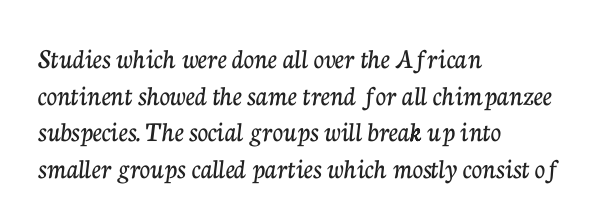
Old-style or modern, the face here clearly has serifs. Proportional: the letters do not fall into vertical columns. A clean baseline with only descenders dipping below it. How would I describe the line gaps? Plain and ordinary.
